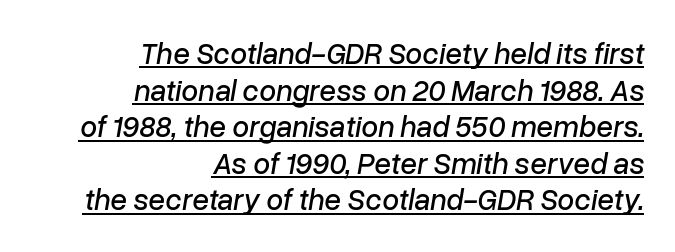
{"italic": "yes", "lean": "right", "slant_degrees": 10, "width": "normal", "stroke_contrast": "low", "x_height": "medium", "monospaced": "no", "underline": "yes", "align": "right", "line_spacing_ratio": 1.22, "letter_spacing": "normal", "letter_spacing_em": 0.0, "glyph_px": 30}
